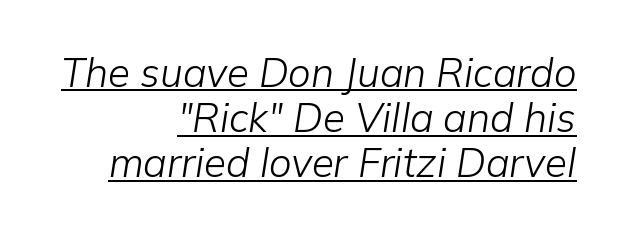
Heft: none added — not bold. These lines were composed using italics. Casual observation: everything's shoved over to the right. Glance below the letters and you will spot a drawn line. There is no visible air inserted between adjacent glyphs.
